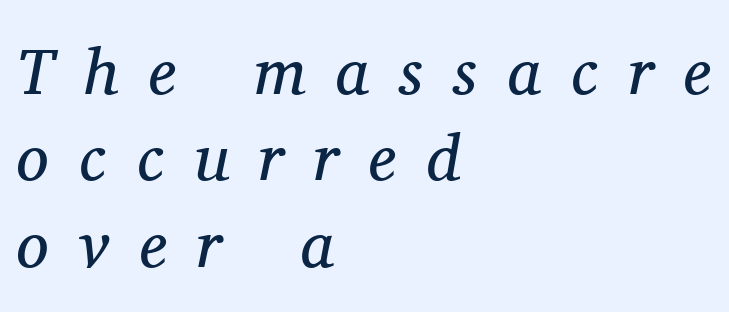
Q: Is the text bold? A: No.
Q: Is the text italic (slanted)? A: Yes, it leans right by about 11 degrees.
Q: Is the typeface a serif or a sans-serif typeface? A: Serif.
Q: Is the text underlined? A: No.
Q: How is the paragraph aligned? A: Left-aligned.
Q: Is the spacing between letters normal or unusually wide? A: Unusually wide.
Q: Is the spacing between lines tight, normal or loose? A: Normal.
Q: Width (condensed, normal, or wide)? A: Normal.
Q: Stroke contrast? A: Medium.
Q: x-height? A: Medium.
Q: Monospaced? A: No.
